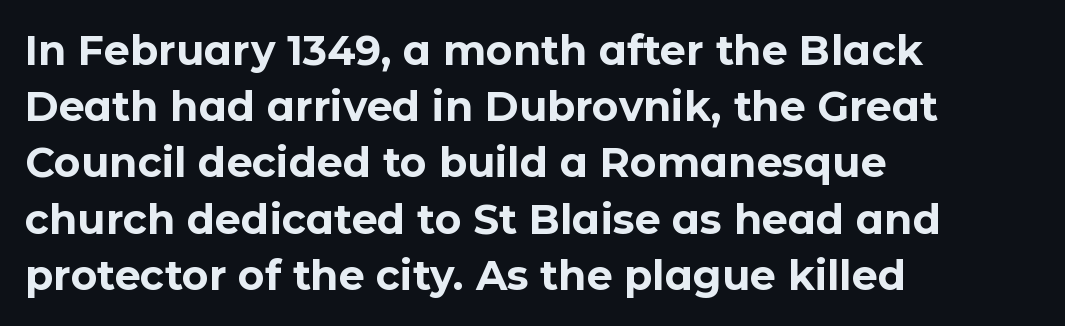
Q: Is the text bold? A: Yes.
Q: Is the text italic (slanted)? A: No, it is upright.
Q: Is the typeface a serif or a sans-serif typeface? A: Sans-serif.
Q: Is the text underlined? A: No.
Q: How is the paragraph aligned? A: Left-aligned.
Q: Is the spacing between letters normal or unusually wide? A: Normal.
Q: Is the spacing between lines tight, normal or loose? A: Normal.
Q: Width (condensed, normal, or wide)? A: Normal.
Q: Stroke contrast? A: Low.
Q: x-height? A: Medium.
Q: Monospaced? A: No.
